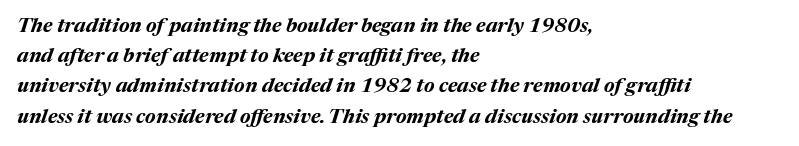
The glyphs look as if they've been sheared to an angle. The passage shown has conventional tracking throughout. The vertical gap from one line to the next is medium. Underline: absent. The paragraph shown leans on its left margin. Plenty of ink on the page — the face is bold.
